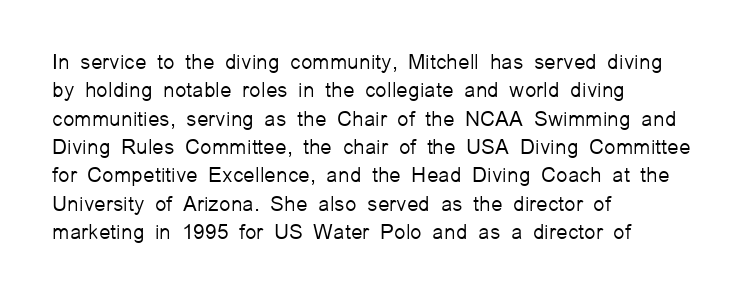
{"italic": "no", "bold": "no", "underline": "no", "align": "left", "line_spacing": "normal", "line_spacing_ratio": 1.35, "letter_spacing": "normal", "letter_spacing_em": 0.0, "glyph_px": 21}
